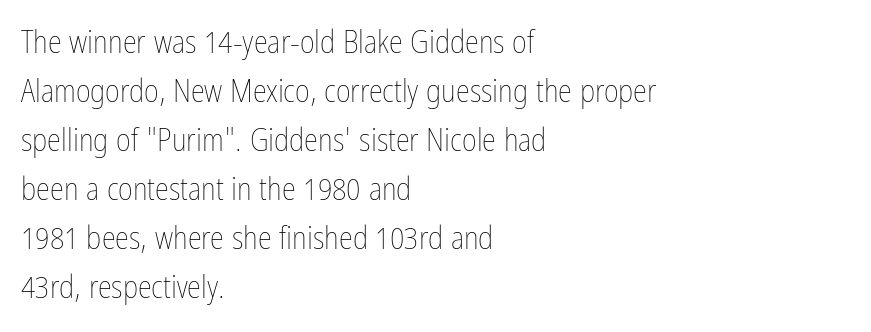
The image shows 32 px thin, condensed type, upright; set left-aligned, normal line spacing (1.53x), normal letter spacing, not underlined; low stroke contrast and a medium x-height.
